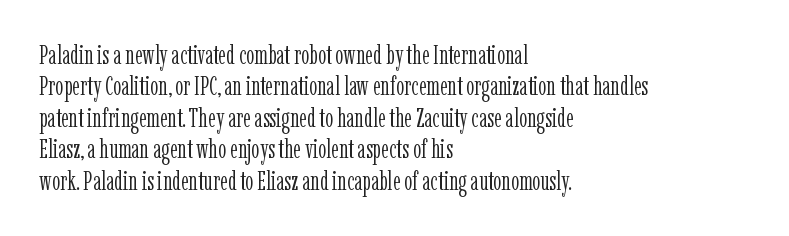
Q: Is the text bold? A: No.
Q: Is the text italic (slanted)? A: No, it is upright.
Q: Is the text underlined? A: No.
Q: How is the paragraph aligned? A: Left-aligned.
Q: Is the spacing between letters normal or unusually wide? A: Normal.
